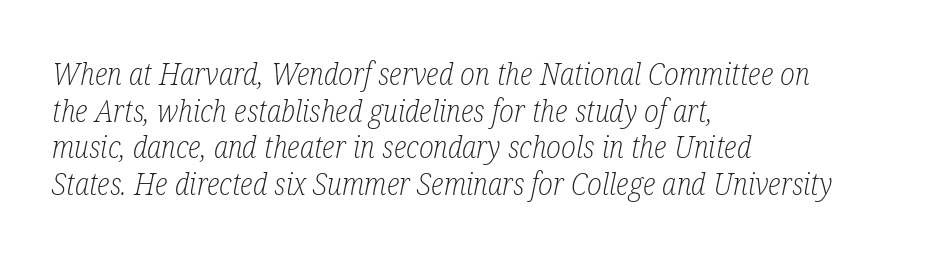
{"serif": "yes", "italic": "yes", "lean": "right", "slant_degrees": 12, "bold": "no", "weight": "light", "width": "condensed", "stroke_contrast": "low", "x_height": "medium", "monospaced": "no", "underline": "no", "align": "left", "line_spacing_ratio": 1.22, "letter_spacing": "normal", "letter_spacing_em": 0.0, "glyph_px": 30}
